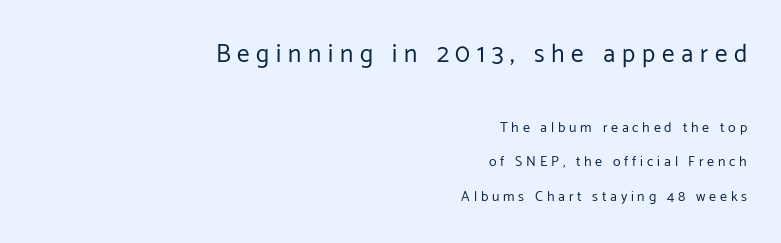
Q: Is the text bold? A: No.
Q: Is the text italic (slanted)? A: No, it is upright.
Q: Is the text underlined? A: No.
Q: How is the paragraph aligned? A: Right-aligned.
Q: Is the spacing between letters normal or unusually wide? A: Unusually wide.
Q: Is the spacing between lines tight, normal or loose? A: Loose.
Q: Which block of text is set in a larger size, the first (top) or the second (bottom)? A: The first (top) one.
